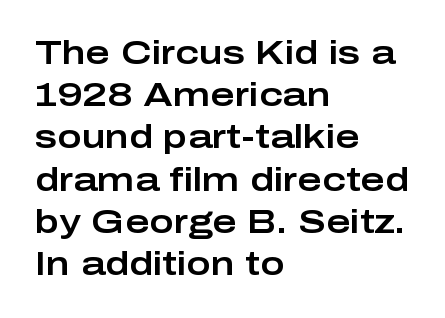
{"serif": "no", "italic": "no", "width": "wide", "stroke_contrast": "low", "x_height": "medium", "monospaced": "no", "underline": "no", "align": "left", "line_spacing": "normal", "line_spacing_ratio": 1.28, "letter_spacing": "normal", "letter_spacing_em": 0.0, "glyph_px": 33}
